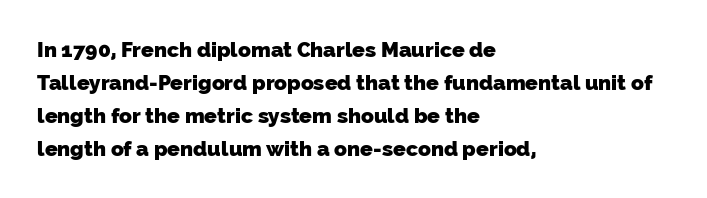
{"bold": "yes", "underline": "no", "align": "left", "line_spacing": "normal", "line_spacing_ratio": 1.57, "letter_spacing": "normal", "letter_spacing_em": 0.0, "glyph_px": 21}
